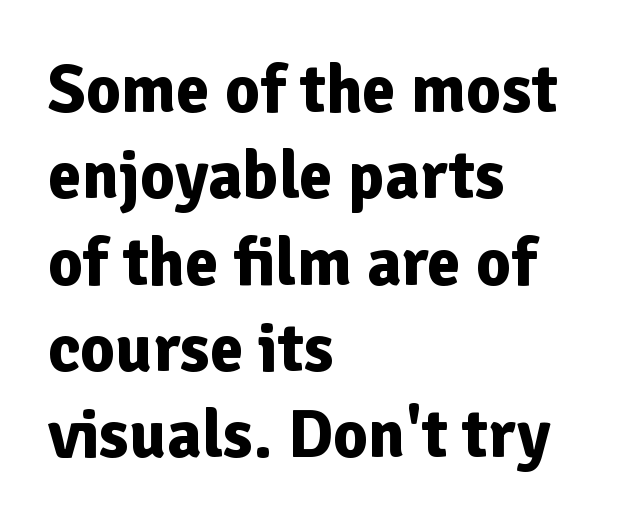
{"serif": "no", "italic": "no", "bold": "yes", "weight": "bold", "width": "normal", "stroke_contrast": "low", "x_height": "medium", "monospaced": "no", "underline": "no", "align": "left", "line_spacing": "normal", "line_spacing_ratio": 1.27, "letter_spacing": "normal", "letter_spacing_em": 0.0, "glyph_px": 68}
